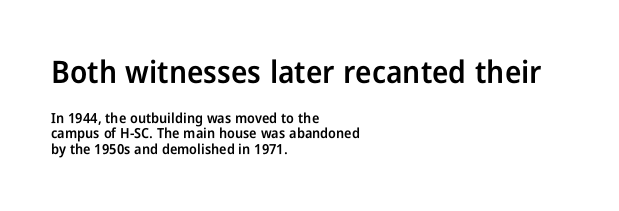
Q: Is the text bold? A: Semi-bold.
Q: Is the text italic (slanted)? A: No, it is upright.
Q: Is the typeface a serif or a sans-serif typeface? A: Sans-serif.
Q: Is the text underlined? A: No.
Q: How is the paragraph aligned? A: Left-aligned.
Q: Is the spacing between letters normal or unusually wide? A: Normal.
Q: Is the spacing between lines tight, normal or loose? A: Tight.
Q: Which block of text is set in a larger size, the first (top) or the second (bottom)? A: The first (top) one.
Q: Width (condensed, normal, or wide)? A: Condensed.
Q: Stroke contrast? A: Low.
Q: x-height? A: Medium.
Q: Monospaced? A: No.
